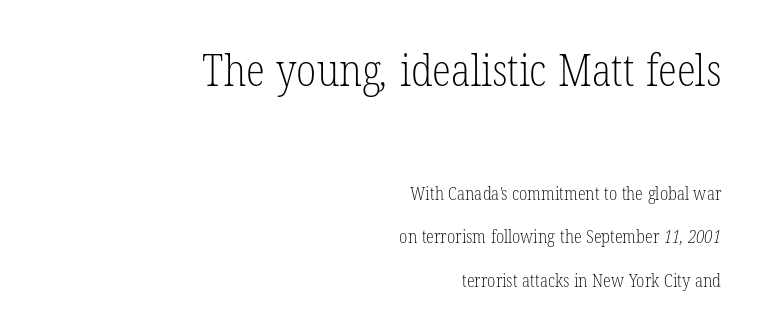
Leading: increased. Caption: face not bold, strokes unweighted. This is serif lettering, the kind often seen in printed books. Leftover space on each line is placed entirely before the opening word.
